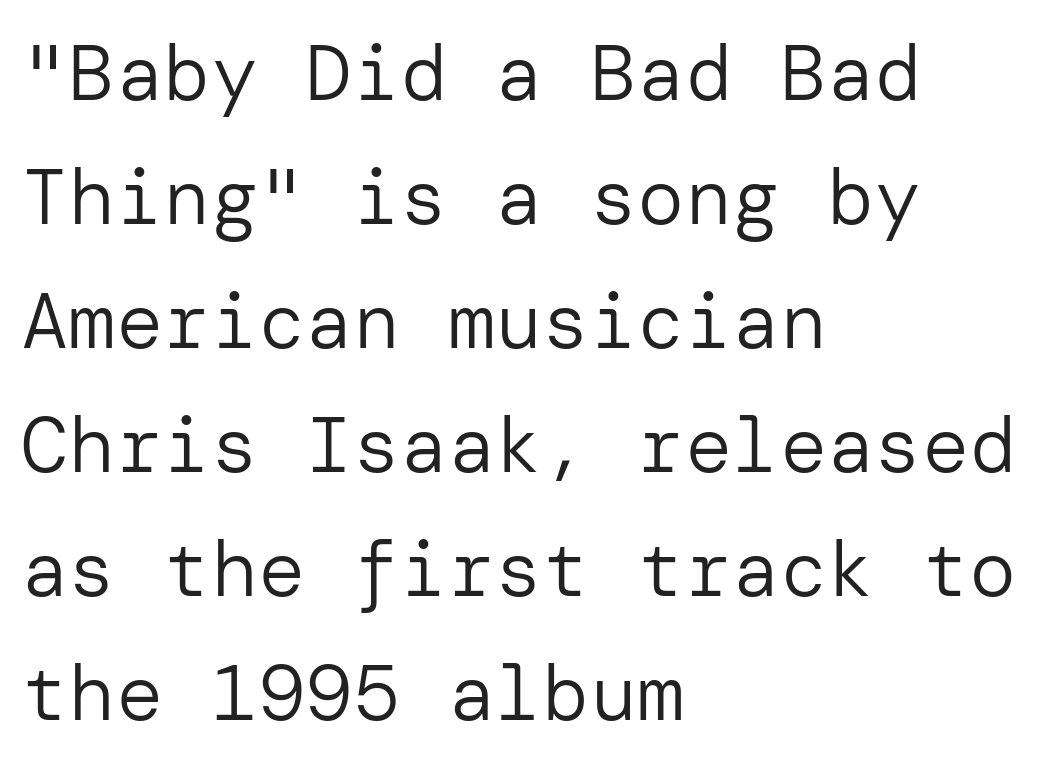
{"serif": "no", "italic": "no", "bold": "no", "weight": "regular", "width": "normal", "stroke_contrast": "low", "x_height": "medium", "underline": "no", "align": "left", "line_spacing": "normal", "line_spacing_ratio": 1.57, "letter_spacing": "normal", "letter_spacing_em": 0.0, "glyph_px": 79}
